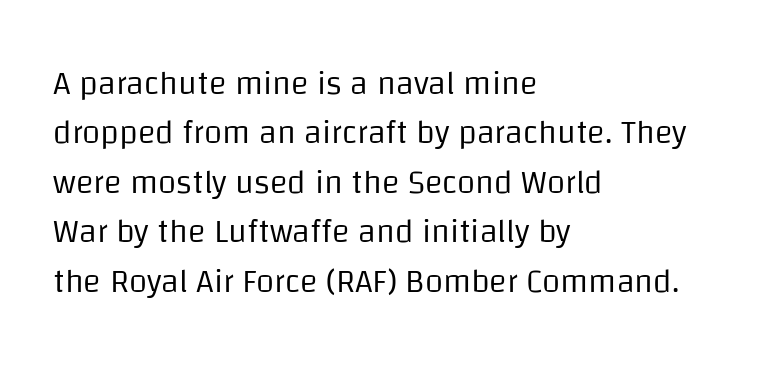
Nope, not italic — everything's standing straight. The weight would be labelled regular, book, light, or lighter still. The paragraph shown leans on its left margin. A bare baseline throughout the passage.
